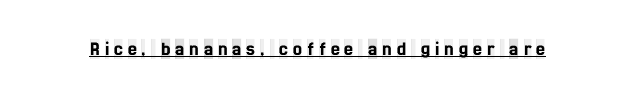
The image shows 20 px text type, upright; set unusually wide letter spacing (+0.25 em), underlined.
